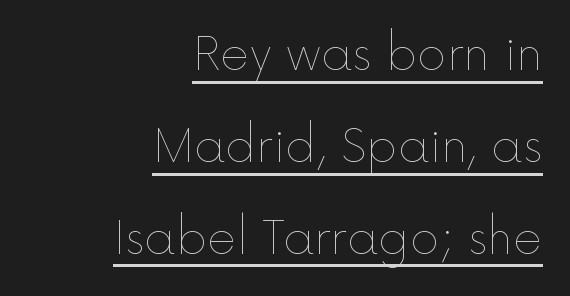
The image shows 45 px thin type, upright; set right-aligned, loose line spacing (2.04x), normal letter spacing, underlined; a medium x-height.
